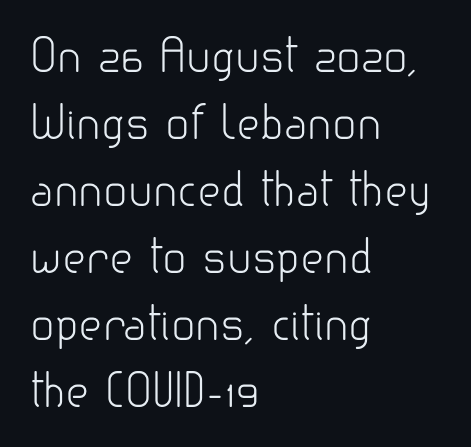
Q: Is the text bold? A: No.
Q: Is the text italic (slanted)? A: No, it is upright.
Q: Is the typeface a serif or a sans-serif typeface? A: Sans-serif.
Q: Is the text underlined? A: No.
Q: How is the paragraph aligned? A: Left-aligned.
Q: Is the spacing between letters normal or unusually wide? A: Normal.
Q: Is the spacing between lines tight, normal or loose? A: Normal.
Q: Width (condensed, normal, or wide)? A: Normal.
Q: Stroke contrast? A: Low.
Q: x-height? A: Small.
Q: Monospaced? A: No.
